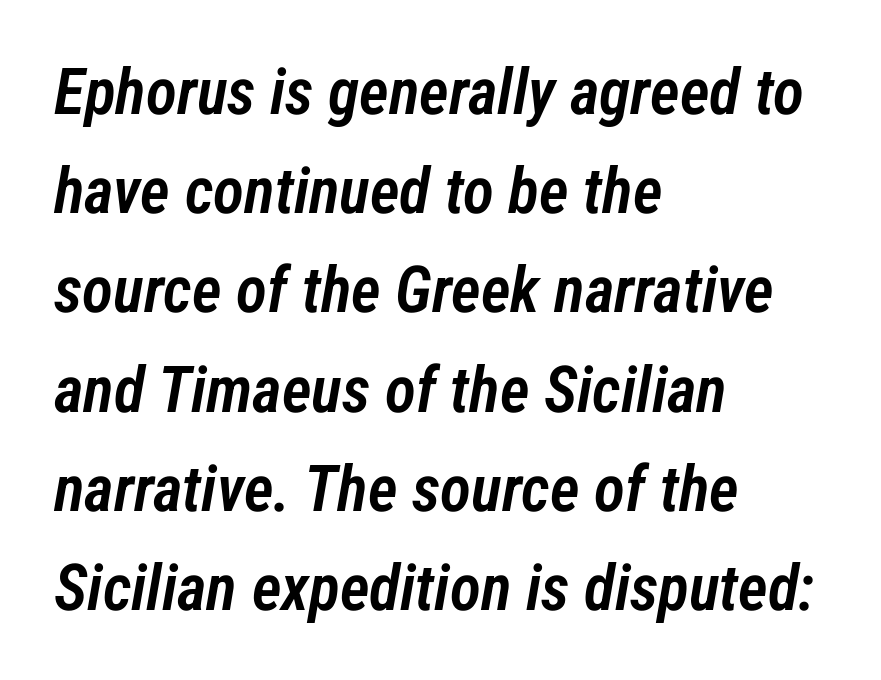
The image shows 64 px semibold, condensed type, italic (leaning right); set left-aligned, normal line spacing (1.55x), normal letter spacing, not underlined; low stroke contrast and a medium x-height.
